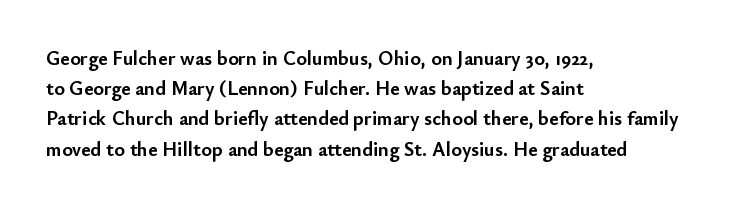
{"italic": "no", "bold": "yes", "underline": "no", "align": "left", "line_spacing": "normal", "line_spacing_ratio": 1.51, "letter_spacing": "normal", "letter_spacing_em": 0.0, "glyph_px": 20}
